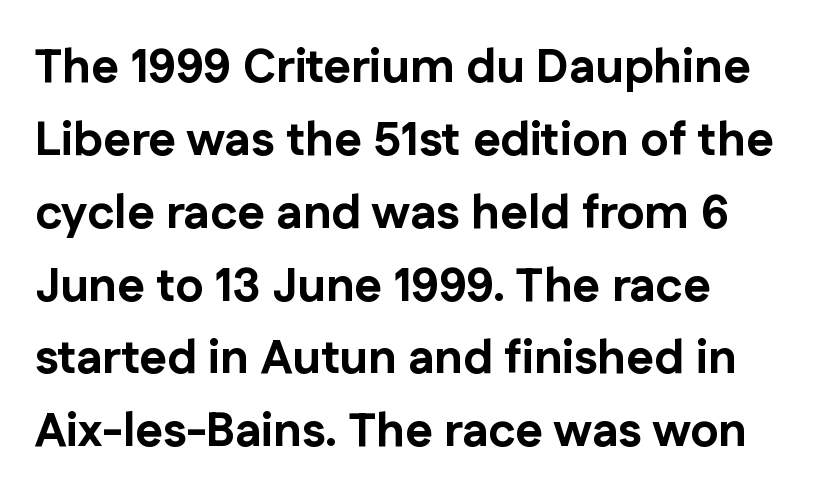
{"serif": "no", "italic": "no", "bold": "yes", "weight": "bold", "width": "normal", "stroke_contrast": "low", "x_height": "medium", "monospaced": "no", "underline": "no", "align": "left", "line_spacing": "normal", "line_spacing_ratio": 1.55, "letter_spacing": "normal", "letter_spacing_em": 0.0, "glyph_px": 47}
